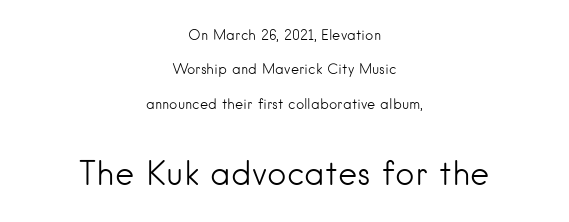
This rendering leaves character spacing at its baseline value. On a weight scale, this lands at 450 or below. This is roman type, the default non-slanted kind. A sans-serif font was chosen for this passage.
